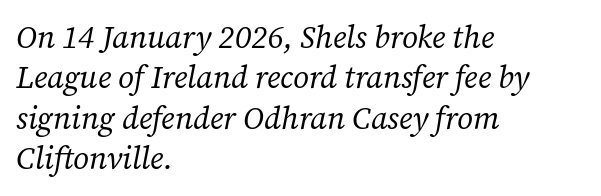
Q: Is the text bold? A: No.
Q: Is the text italic (slanted)? A: Yes, it leans right by about 12 degrees.
Q: Is the typeface a serif or a sans-serif typeface? A: Serif.
Q: Is the text underlined? A: No.
Q: How is the paragraph aligned? A: Left-aligned.
Q: Is the spacing between letters normal or unusually wide? A: Normal.
Q: Is the spacing between lines tight, normal or loose? A: Normal.
Q: Width (condensed, normal, or wide)? A: Normal.
Q: Stroke contrast? A: Low.
Q: x-height? A: Medium.
Q: Monospaced? A: No.
